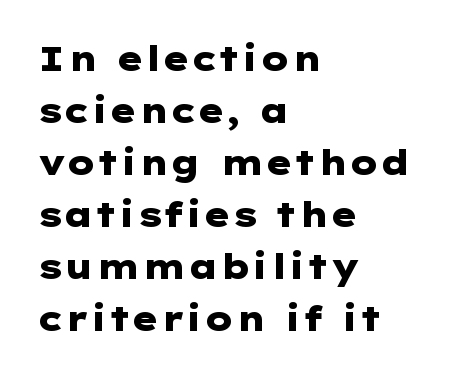
{"serif": "no", "italic": "no", "bold": "yes", "weight": "heavy", "width": "wide", "stroke_contrast": "low", "x_height": "medium", "underline": "no", "align": "left", "line_spacing": "normal", "line_spacing_ratio": 1.53, "letter_spacing": "normal", "letter_spacing_em": 0.0, "glyph_px": 34}
